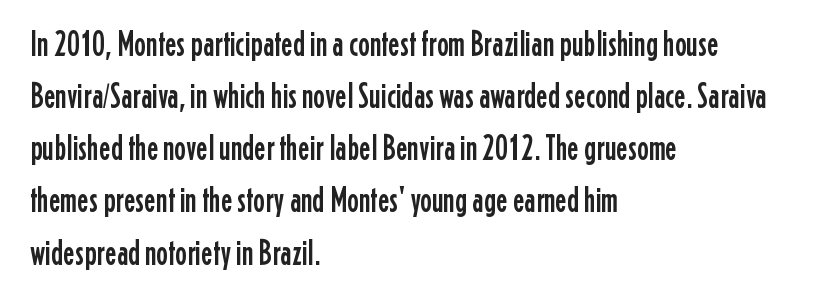
The image shows 35 px condensed sans-serif type, upright; set left-aligned, normal line spacing (1.49x), normal letter spacing, not underlined; low stroke contrast and a medium x-height.
